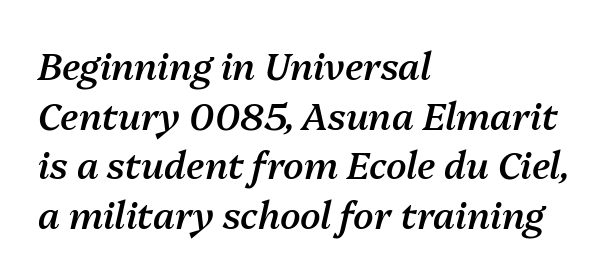
Q: Is the text bold? A: Semi-bold.
Q: Is the text italic (slanted)? A: Yes, it leans right by about 13 degrees.
Q: Is the text underlined? A: No.
Q: How is the paragraph aligned? A: Left-aligned.
Q: Is the spacing between letters normal or unusually wide? A: Normal.
Q: Is the spacing between lines tight, normal or loose? A: Normal.
Q: Width (condensed, normal, or wide)? A: Normal.
Q: Stroke contrast? A: Medium.
Q: x-height? A: Medium.
Q: Monospaced? A: No.
